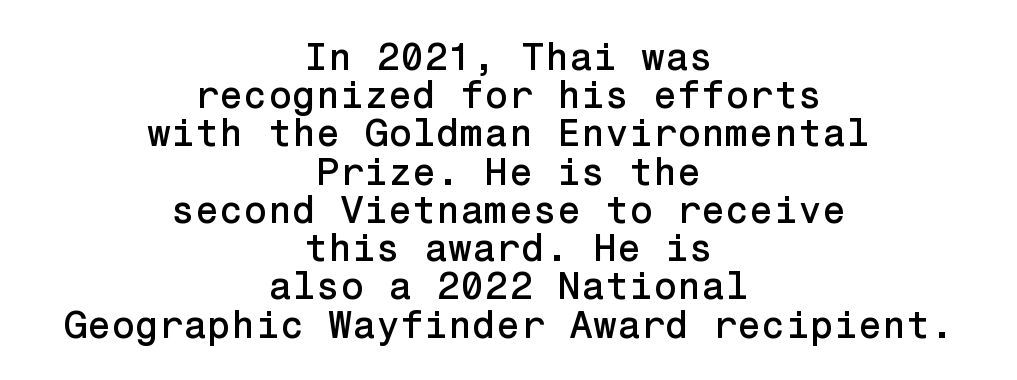
{"serif": "no", "italic": "no", "width": "normal", "stroke_contrast": "low", "x_height": "medium", "underline": "no", "align": "center", "line_spacing": "tight", "line_spacing_ratio": 0.98, "letter_spacing": "normal", "letter_spacing_em": 0.0, "glyph_px": 39}
